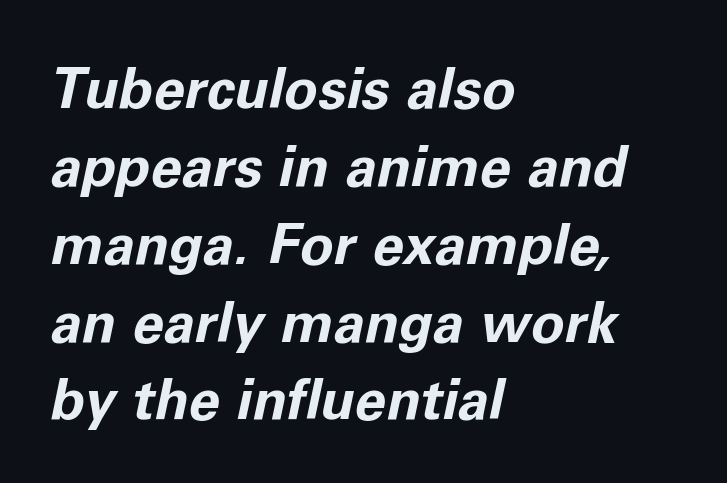
You could call the tracking neutral — neither tight nor loose. Characters are canted at an angle relative to the baseline's perpendicular. Honestly, the row spacing looks completely unremarkable. All the whitespace from short lines collects on the right. The face used here is proportionally spaced, like ordinary book or web type. Look at the stroke-to-counter ratio: heavy, a bold.
